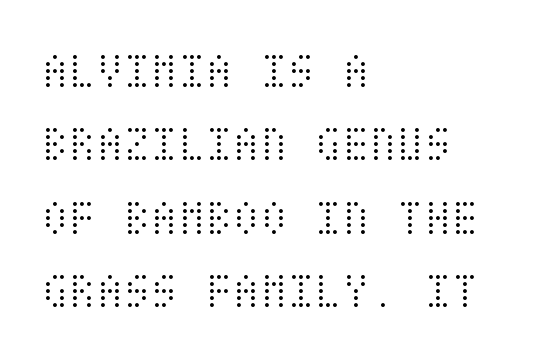
{"italic": "no", "bold": "no", "weight": "light", "width": "condensed", "stroke_contrast": "medium", "x_height": "large", "underline": "no", "align": "left", "line_spacing": "normal", "line_spacing_ratio": 1.47, "letter_spacing": "normal", "letter_spacing_em": 0.0, "glyph_px": 50}
